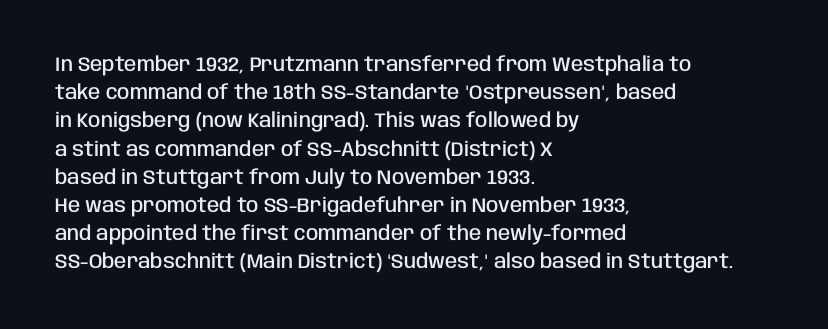
This is moderately heavy type, rendered in semibold. A bare baseline throughout the passage. Caption: standard tracking, unaltered. A typesetter would mark this as roman, not italic. The rows are spaced the way most documents space them. A classic flush-left, rag-right setting is used for this passage.
